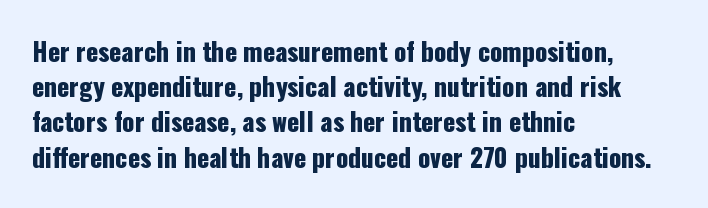
The image shows 25 px text type, upright; set left-aligned, normal line spacing (1.41x), normal letter spacing, not underlined.
